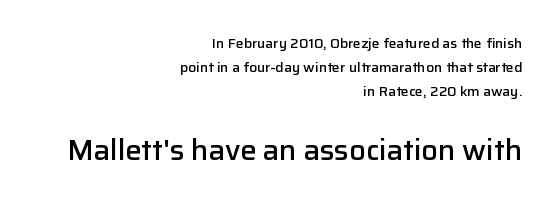
The image shows 29 px semibold sans-serif type, upright; set right-aligned, line spacing 1.72x, normal letter spacing, not underlined; the second (bottom) block is 2.07x larger; low stroke contrast and a medium x-height.
